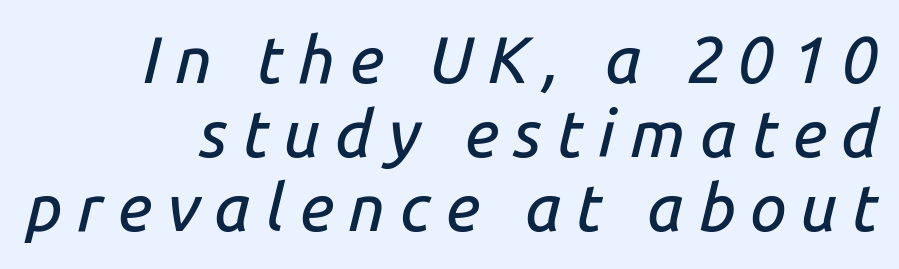
Q: Is the text italic (slanted)? A: Yes, it leans right by about 14 degrees.
Q: Is the text underlined? A: No.
Q: How is the paragraph aligned? A: Right-aligned.
Q: Is the spacing between letters normal or unusually wide? A: Unusually wide.
Q: Is the spacing between lines tight, normal or loose? A: Tight.
Q: Width (condensed, normal, or wide)? A: Normal.
Q: Stroke contrast? A: Low.
Q: x-height? A: Medium.
Q: Monospaced? A: No.
